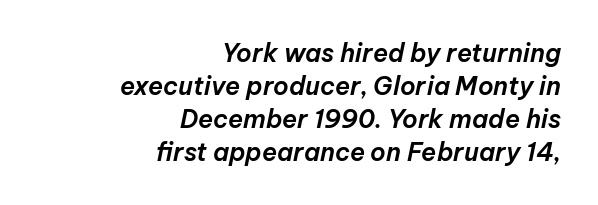
Each word holds together tightly as a unit, with standard inter-letter gaps. If you drew a line through each stem, it would be angled. Typeset ragged left — the right edge is the straight one. This block has exactly the height ordinary leading produces. Nobody drew a line under any word here.
